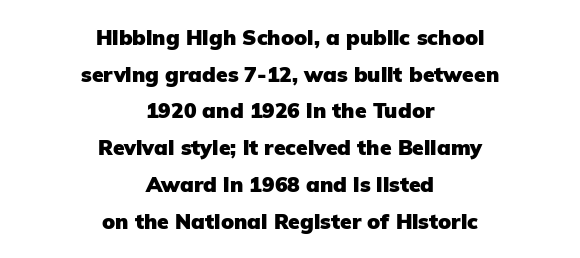
These lines were composed using upright roman letters. The glyphs have the mass of a bold cut. These lines keep a tight, regular rhythm from letter to letter. Both edges are ragged and mirror each other, which tells us the setting is centered. Decoration check: the copy has no underline.
